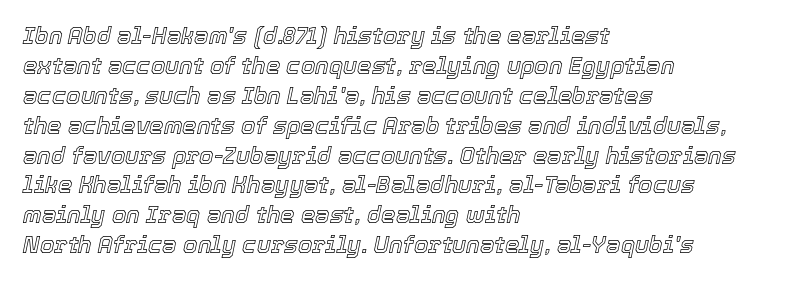
Q: Is the text italic (slanted)? A: Yes, it leans right by about 12 degrees.
Q: Is the text underlined? A: No.
Q: How is the paragraph aligned? A: Left-aligned.
Q: Is the spacing between letters normal or unusually wide? A: Normal.
Q: Is the spacing between lines tight, normal or loose? A: Normal.
